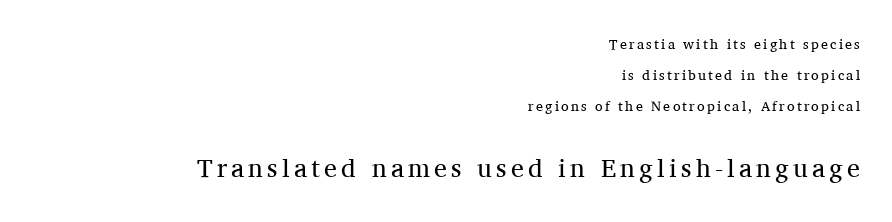
Nobody drew a line under any word here. Successive baselines arrive slowly, with a big drop between each. Caption: multi-line text, flush right, ragged left. No heavy texture on the line: the type isn't bold. It's the straight-up-and-down kind of type. The designer gave the closing block more size than the opening block.
